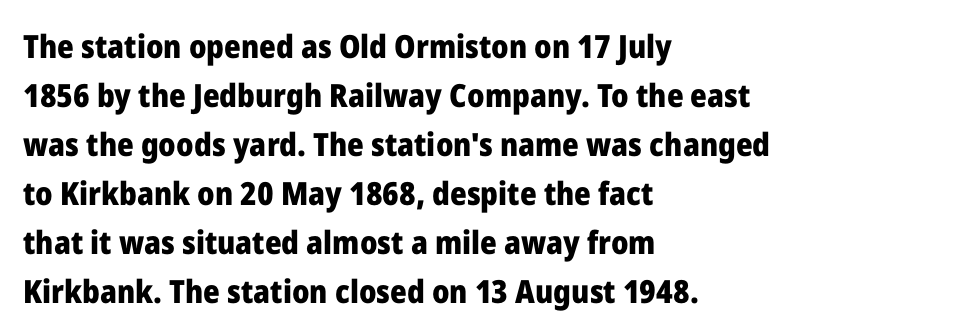
The image shows 32 px heavy sans-serif type, upright; set left-aligned, normal line spacing (1.53x), normal letter spacing, not underlined; low stroke contrast and a medium x-height.
